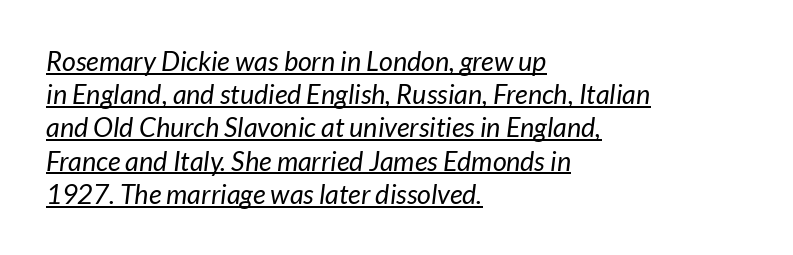
Q: Is the text bold? A: No.
Q: Is the text underlined? A: Yes.
Q: How is the paragraph aligned? A: Left-aligned.
Q: Is the spacing between letters normal or unusually wide? A: Normal.
